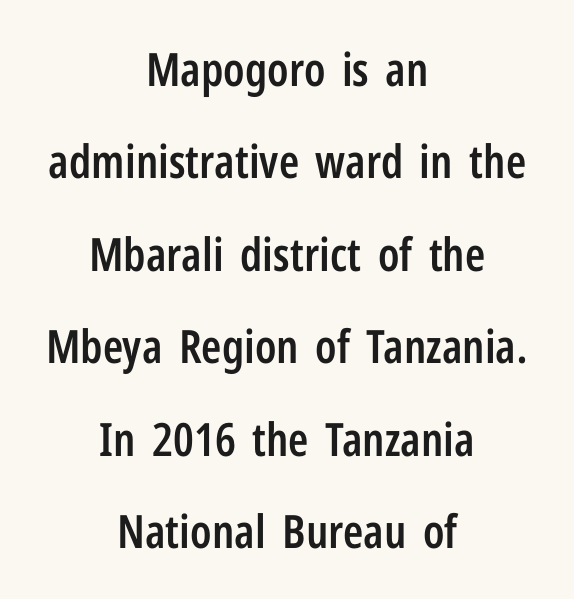
The image shows 46 px semibold, condensed sans-serif type, upright; set centered, loose line spacing (2.01x), normal letter spacing, not underlined; low stroke contrast and a medium x-height.
